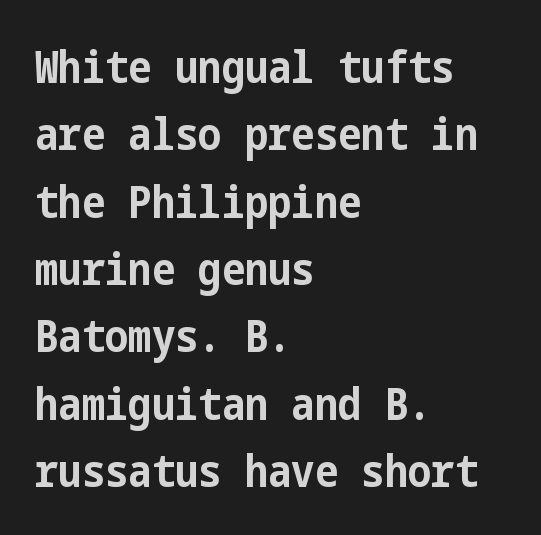
{"serif": "no", "italic": "no", "bold": "yes", "weight": "bold", "width": "condensed", "stroke_contrast": "low", "x_height": "medium", "underline": "no", "align": "left", "line_spacing": "normal", "line_spacing_ratio": 1.53, "letter_spacing": "normal", "letter_spacing_em": 0.0, "glyph_px": 44}
